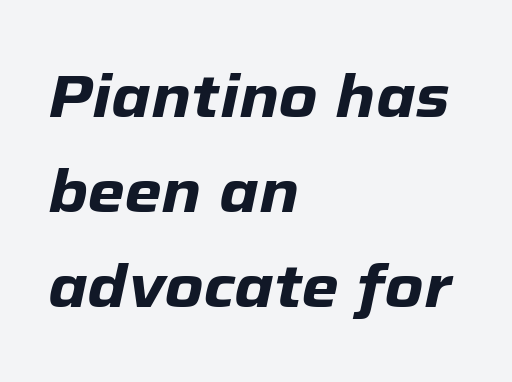
{"italic": "yes", "lean": "right", "slant_degrees": 12, "bold": "yes", "weight": "heavy", "width": "normal", "stroke_contrast": "low", "x_height": "medium", "monospaced": "no", "underline": "no", "align": "left", "line_spacing": "normal", "line_spacing_ratio": 1.58, "letter_spacing": "normal", "letter_spacing_em": 0.0, "glyph_px": 60}
